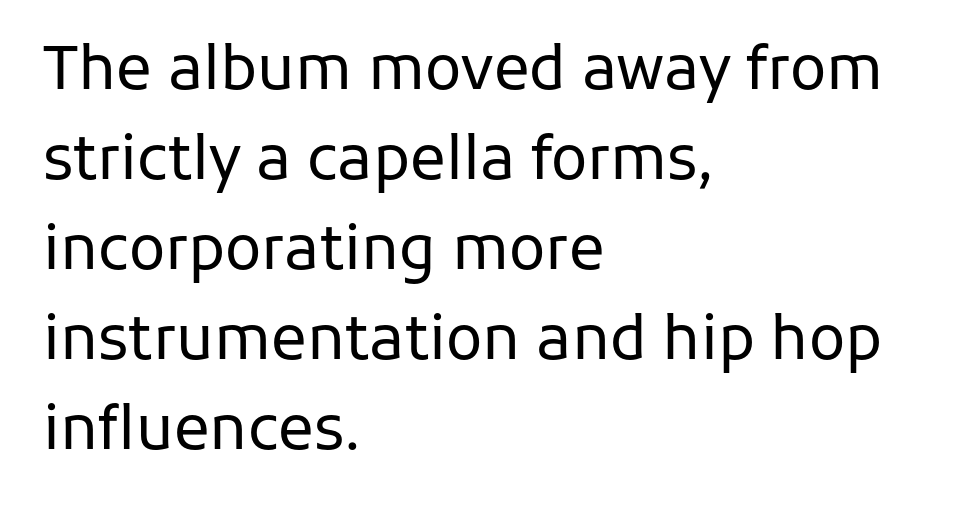
The image shows 60 px regular-weight sans-serif type, upright; set left-aligned, normal line spacing (1.5x), normal letter spacing, not underlined; low stroke contrast and a medium x-height.
